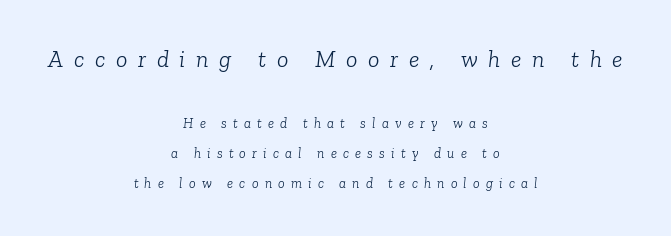
Q: Is the text bold? A: No.
Q: Is the text italic (slanted)? A: Yes, it leans right by about 6 degrees.
Q: Is the text underlined? A: No.
Q: How is the paragraph aligned? A: Centered.
Q: Is the spacing between letters normal or unusually wide? A: Unusually wide.
Q: Is the spacing between lines tight, normal or loose? A: Loose.
Q: Which block of text is set in a larger size, the first (top) or the second (bottom)? A: The first (top) one.
